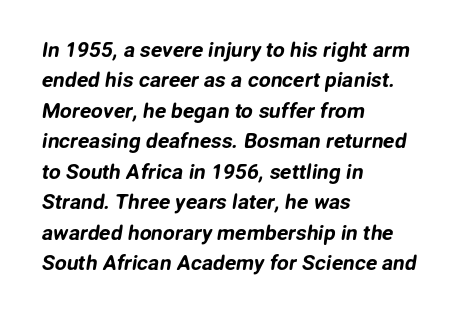
{"underline": "no", "align": "left", "line_spacing": "normal", "line_spacing_ratio": 1.45, "letter_spacing": "normal", "letter_spacing_em": 0.0, "glyph_px": 21}
